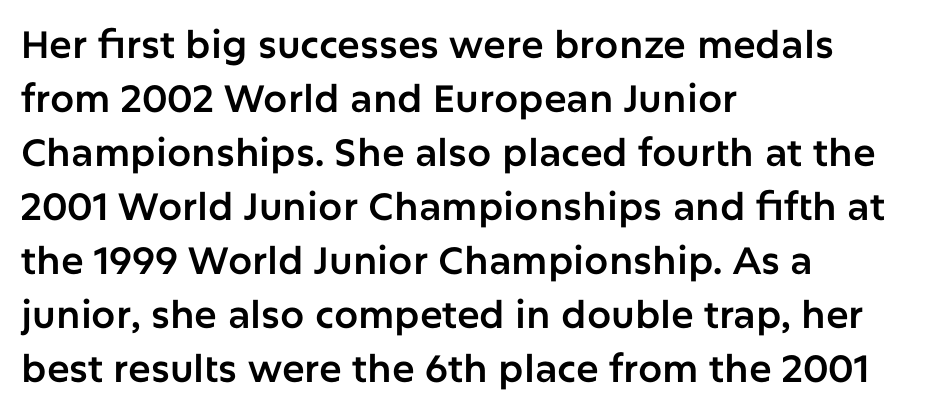
{"serif": "no", "italic": "no", "width": "normal", "stroke_contrast": "low", "x_height": "medium", "monospaced": "no", "underline": "no", "align": "left", "line_spacing": "normal", "line_spacing_ratio": 1.42, "letter_spacing": "normal", "letter_spacing_em": 0.0, "glyph_px": 38}
